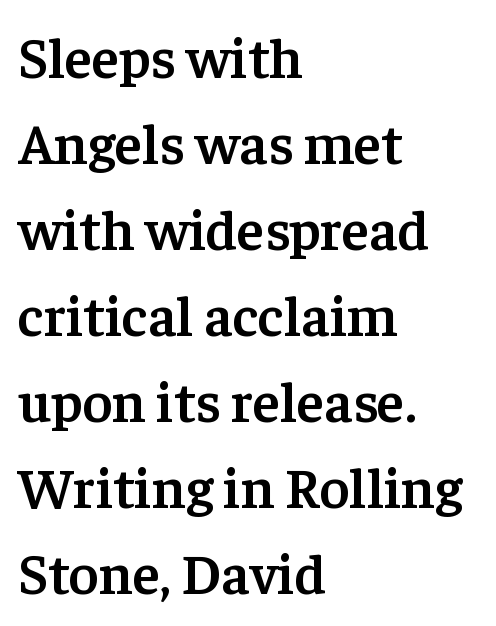
{"serif": "yes", "italic": "no", "bold": "semi", "weight": "semibold", "width": "normal", "stroke_contrast": "low", "x_height": "medium", "monospaced": "no", "underline": "no", "align": "left", "line_spacing": "normal", "line_spacing_ratio": 1.51, "letter_spacing": "normal", "letter_spacing_em": 0.0, "glyph_px": 57}
